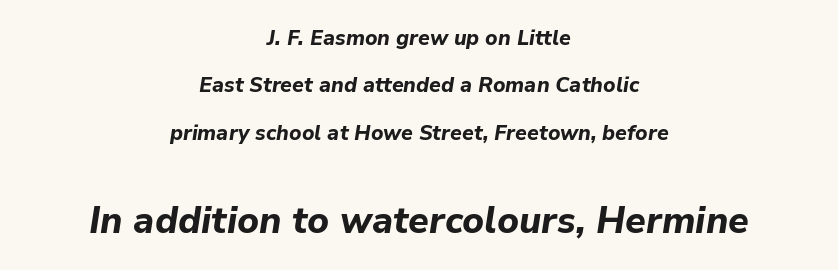
This rendering leaves character spacing at its baseline value. Which chunk is bigger? The second one — the bottom block dwarfs the top. Would a proofreader flag this as italicized? Yes. Words float on clear page, feet unadorned. Vertically, the passage feels expansive, rows floating well apart. Proportional: the letters do not fall into vertical columns.
